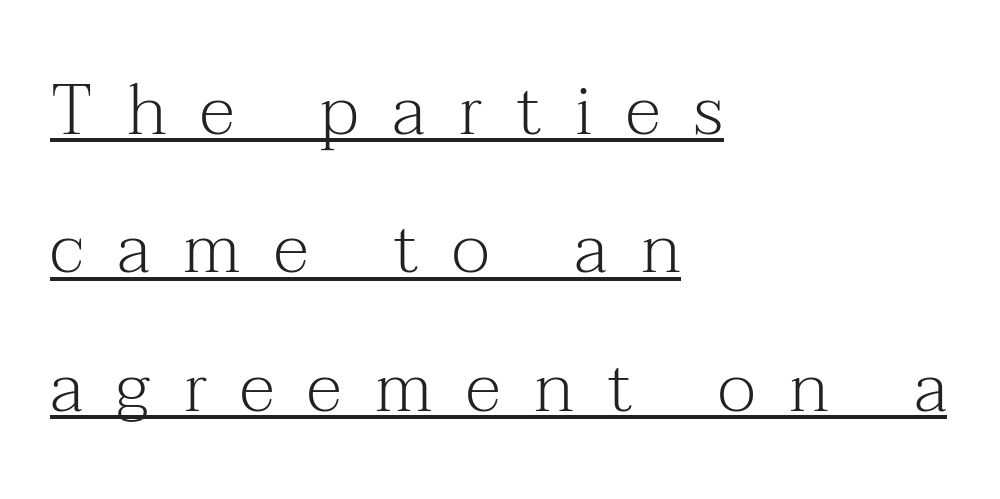
{"serif": "yes", "italic": "no", "bold": "no", "weight": "light", "width": "normal", "stroke_contrast": "medium", "x_height": "medium", "monospaced": "no", "underline": "yes", "align": "left", "line_spacing": "loose", "line_spacing_ratio": 1.95, "letter_spacing": "wide", "letter_spacing_em": 0.47, "glyph_px": 71}
